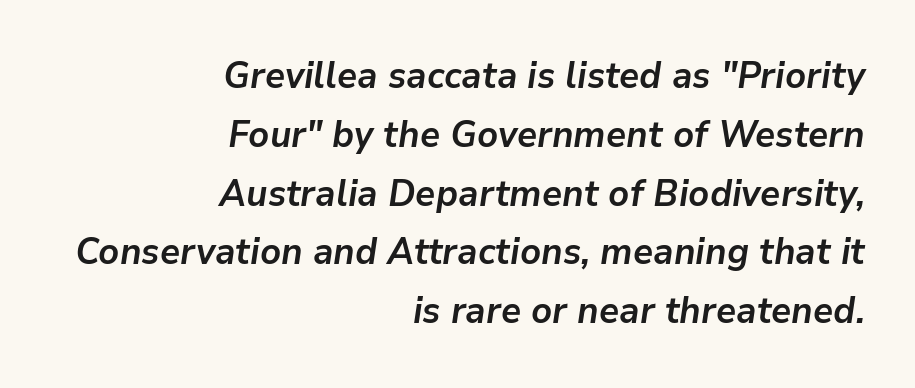
Q: Is the text bold? A: Yes.
Q: Is the text italic (slanted)? A: Yes, it leans right by about 9 degrees.
Q: Is the text underlined? A: No.
Q: How is the paragraph aligned? A: Right-aligned.
Q: Is the spacing between letters normal or unusually wide? A: Normal.
Q: Is the spacing between lines tight, normal or loose? A: Normal.
Q: Width (condensed, normal, or wide)? A: Normal.
Q: Stroke contrast? A: Low.
Q: x-height? A: Medium.
Q: Monospaced? A: No.
